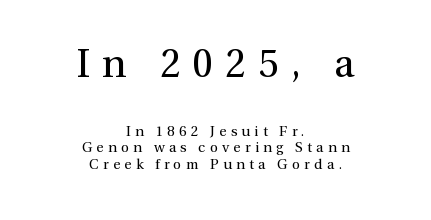
{"serif": "yes", "italic": "no", "bold": "no", "weight": "regular", "width": "normal", "stroke_contrast": "medium", "x_height": "medium", "monospaced": "no", "underline": "no", "align": "center", "line_spacing_ratio": 1.19, "letter_spacing": "wide", "letter_spacing_em": 0.31, "larger_block": "first", "size_ratio": 2.79, "glyph_px": 39}
